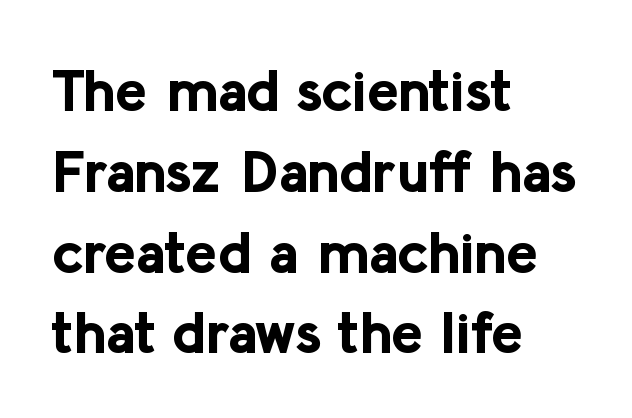
The image shows 59 px bold sans-serif type, upright; set left-aligned, normal line spacing (1.37x), normal letter spacing, not underlined; low stroke contrast and a medium x-height.
